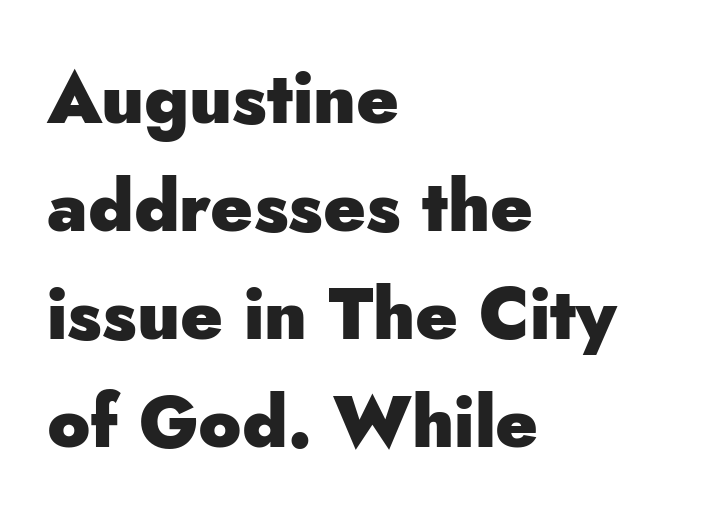
Q: Is the text bold? A: Yes.
Q: Is the text italic (slanted)? A: No, it is upright.
Q: Is the typeface a serif or a sans-serif typeface? A: Sans-serif.
Q: Is the text underlined? A: No.
Q: How is the paragraph aligned? A: Left-aligned.
Q: Is the spacing between letters normal or unusually wide? A: Normal.
Q: Is the spacing between lines tight, normal or loose? A: Normal.
Q: Width (condensed, normal, or wide)? A: Normal.
Q: Stroke contrast? A: Low.
Q: x-height? A: Small.
Q: Monospaced? A: No.
